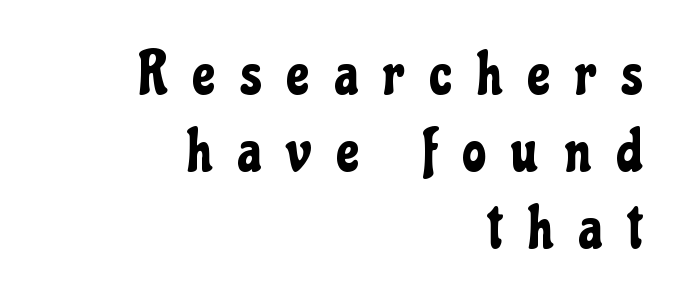
In terms of letterspacing, this is a distinctly airy, spread setting. The leading is moderate, giving the passage an even texture. The glyphs in this specimen are sans serif. Layout note: lines flush right.
